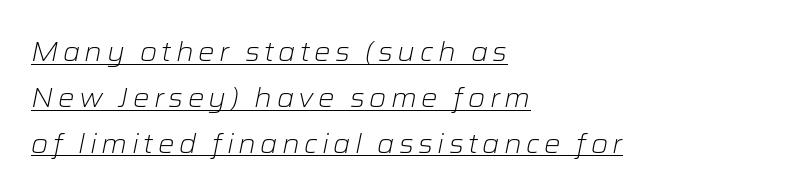
Each line starts at the same left margin while the right side varies. The weight would be labelled regular, book, light, or lighter still. The typography opts for an oblique posture over an upright one. You can see a thin bar hugging the bottom of the glyphs.
